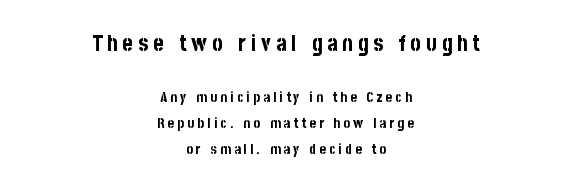
Q: Is the text bold? A: Yes.
Q: Is the text italic (slanted)? A: No, it is upright.
Q: Is the text underlined? A: No.
Q: How is the paragraph aligned? A: Centered.
Q: Is the spacing between letters normal or unusually wide? A: Unusually wide.
Q: Which block of text is set in a larger size, the first (top) or the second (bottom)? A: The first (top) one.
